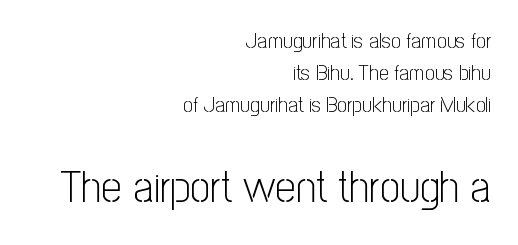
The image shows 45 px light, condensed sans-serif type, upright; set right-aligned, normal line spacing (1.46x), normal letter spacing, not underlined; the second (bottom) block is 2.05x larger; low stroke contrast and a medium x-height.
